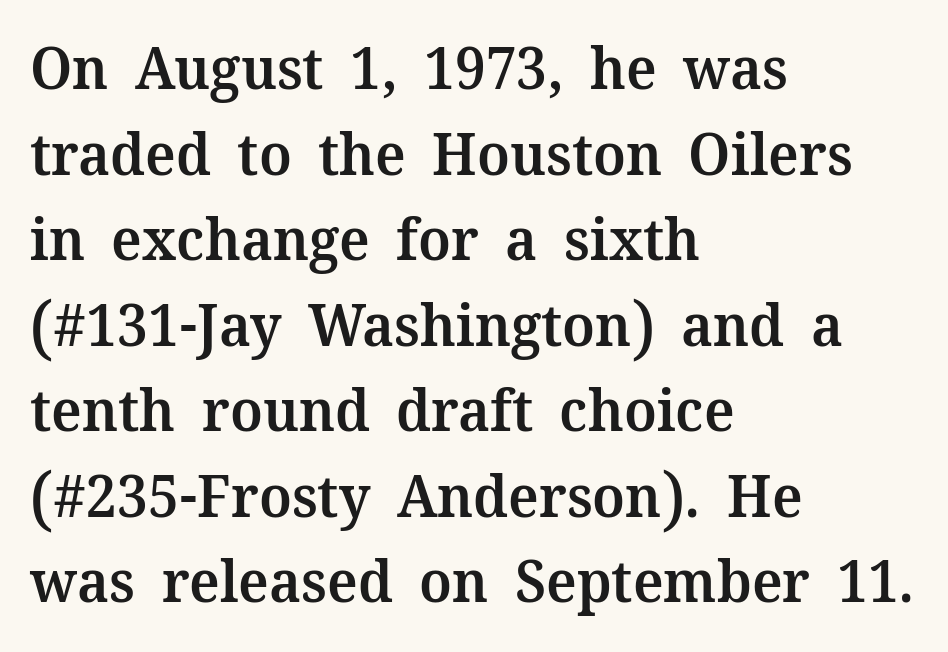
Q: Is the text bold? A: Semi-bold.
Q: Is the text italic (slanted)? A: No, it is upright.
Q: Is the typeface a serif or a sans-serif typeface? A: Serif.
Q: Is the text underlined? A: No.
Q: How is the paragraph aligned? A: Left-aligned.
Q: Is the spacing between letters normal or unusually wide? A: Normal.
Q: Is the spacing between lines tight, normal or loose? A: Normal.
Q: Width (condensed, normal, or wide)? A: Normal.
Q: Stroke contrast? A: Medium.
Q: x-height? A: Medium.
Q: Monospaced? A: No.
